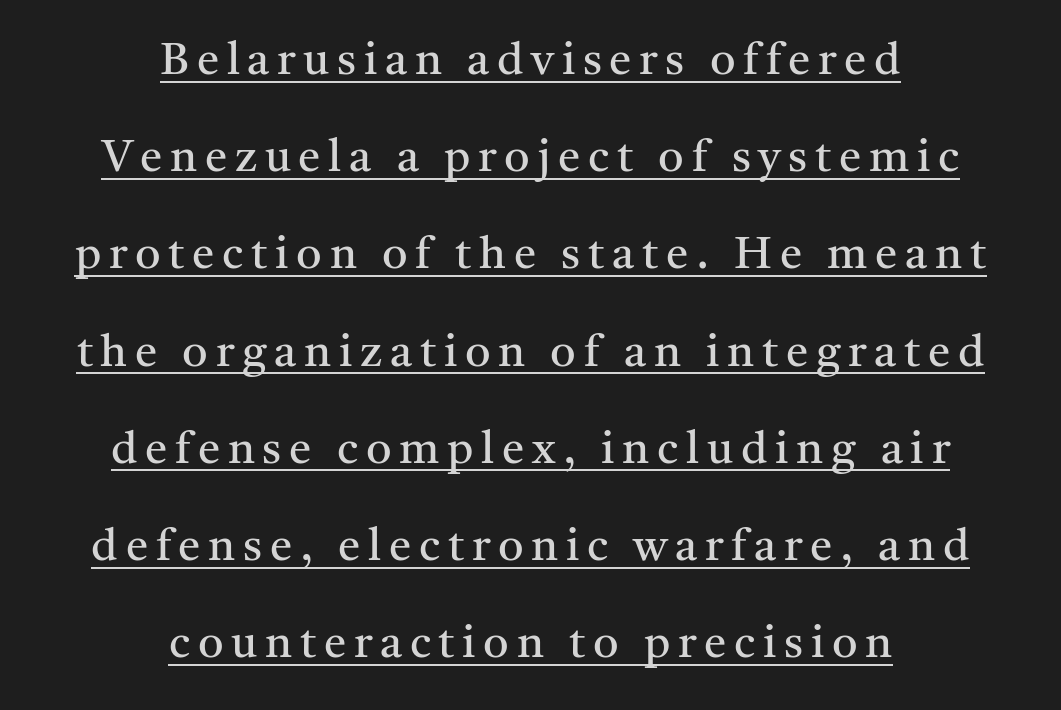
Q: Is the text bold? A: No.
Q: Is the text italic (slanted)? A: No, it is upright.
Q: Is the typeface a serif or a sans-serif typeface? A: Serif.
Q: Is the text underlined? A: Yes.
Q: How is the paragraph aligned? A: Centered.
Q: Is the spacing between lines tight, normal or loose? A: Loose.
Q: Width (condensed, normal, or wide)? A: Normal.
Q: Stroke contrast? A: Medium.
Q: x-height? A: Medium.
Q: Monospaced? A: No.
